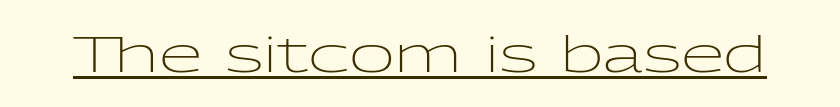
{"serif": "no", "italic": "no", "bold": "no", "weight": "light", "width": "wide", "stroke_contrast": "low", "x_height": "medium", "monospaced": "no", "underline": "yes", "letter_spacing": "normal", "letter_spacing_em": 0.0, "glyph_px": 50}
